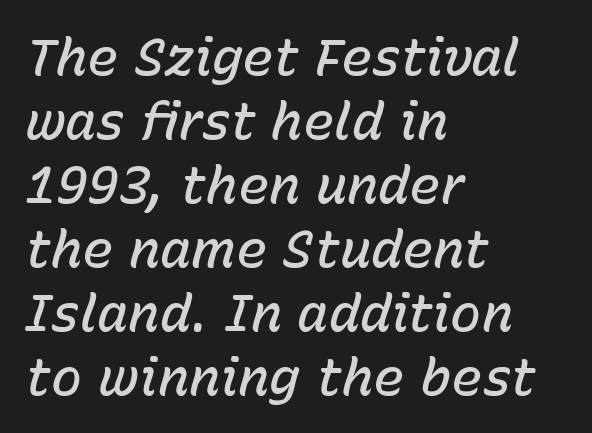
Q: Is the text bold? A: Semi-bold.
Q: Is the text italic (slanted)? A: Yes, it leans right by about 15 degrees.
Q: Is the text underlined? A: No.
Q: How is the paragraph aligned? A: Left-aligned.
Q: Is the spacing between letters normal or unusually wide? A: Normal.
Q: Width (condensed, normal, or wide)? A: Normal.
Q: Stroke contrast? A: Low.
Q: x-height? A: Medium.
Q: Monospaced? A: No.
